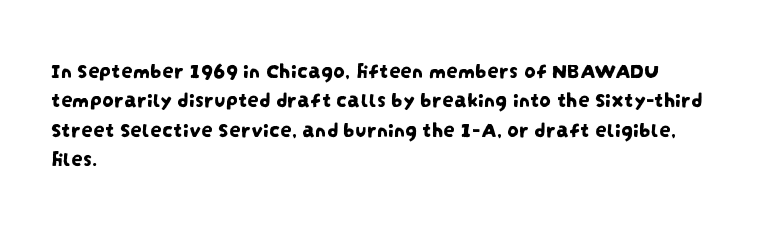
The baseline area is clear. In CSS terms this would be text-align: left. In terms of letterspacing, this is plain default setting. Interline gaps are of average width in this sample.
